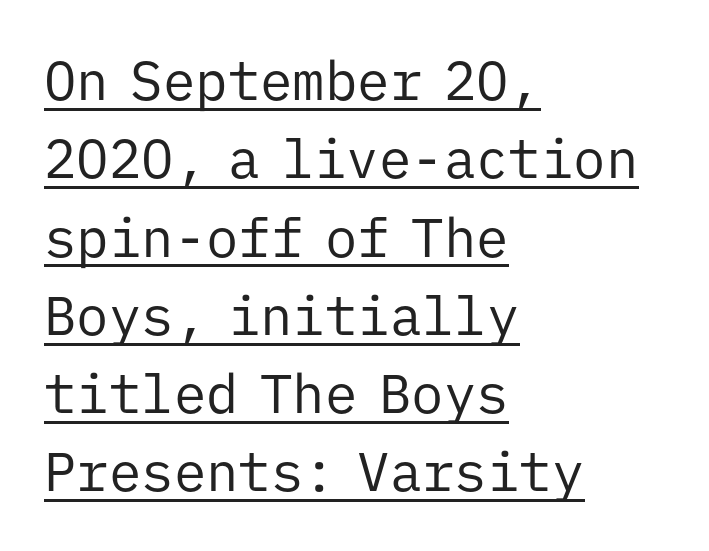
Vertical strokes here are truly vertical. The paragraph shown leans on its left margin. If you measured baseline to baseline, you'd find a middling distance. No extra tracking has been applied to these lines. Caption: face not bold, strokes unweighted. This sample carries an underscore along the baseline area.
